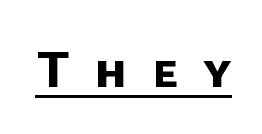
The image shows 53 px bold sans-serif type; set unusually wide letter spacing (+0.47 em), underlined; low stroke contrast and a medium x-height.
